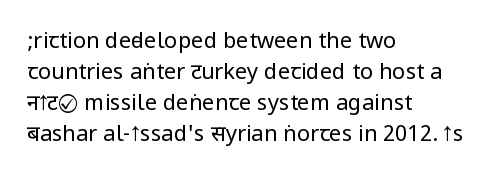
The words here are not underlined. Default kerning and tracking; the words read as compact shapes. The paragraph shown leans on its left margin. Posture: straight, roman, zero tilt. Vertical stems look standard width or narrower in stroke. Vertical spacing — default.
